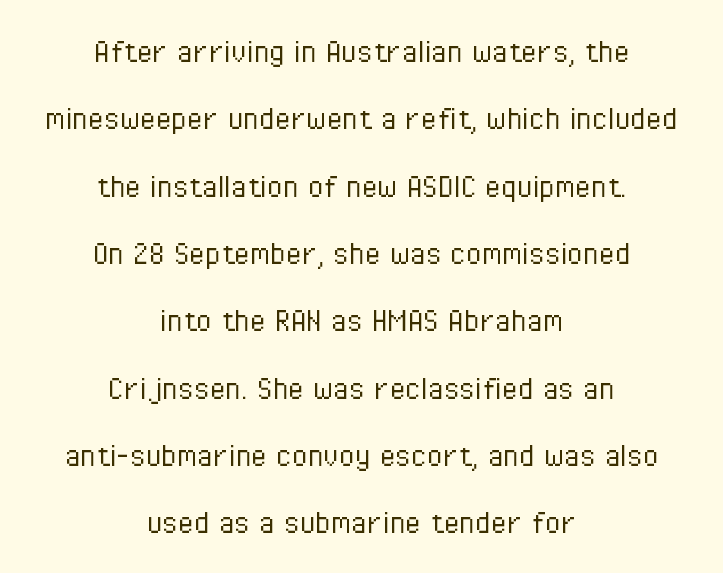
Q: Is the text bold? A: No.
Q: Is the text italic (slanted)? A: No, it is upright.
Q: Is the typeface a serif or a sans-serif typeface? A: Sans-serif.
Q: Is the text underlined? A: No.
Q: How is the paragraph aligned? A: Centered.
Q: Is the spacing between letters normal or unusually wide? A: Normal.
Q: Width (condensed, normal, or wide)? A: Condensed.
Q: Stroke contrast? A: Low.
Q: x-height? A: Medium.
Q: Monospaced? A: No.
